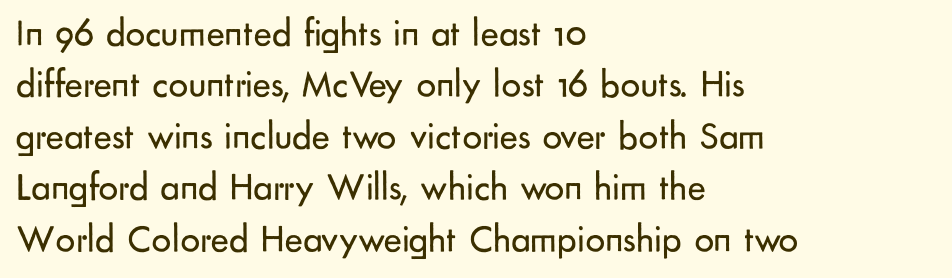
Q: Is the text bold? A: No.
Q: Is the text italic (slanted)? A: No, it is upright.
Q: Is the typeface a serif or a sans-serif typeface? A: Sans-serif.
Q: Is the text underlined? A: No.
Q: How is the paragraph aligned? A: Left-aligned.
Q: Is the spacing between letters normal or unusually wide? A: Normal.
Q: Is the spacing between lines tight, normal or loose? A: Normal.
Q: Width (condensed, normal, or wide)? A: Normal.
Q: Stroke contrast? A: Low.
Q: x-height? A: Small.
Q: Monospaced? A: No.
